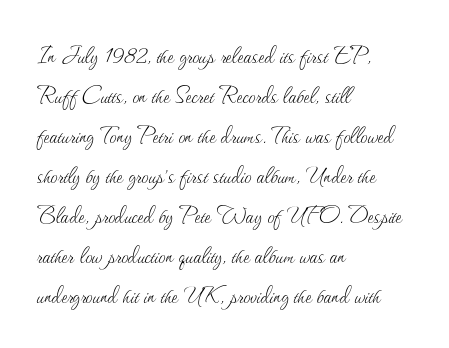
The image shows 28 px thin type; set left-aligned, normal line spacing (1.43x), normal letter spacing, not underlined; medium stroke contrast and a small x-height.
